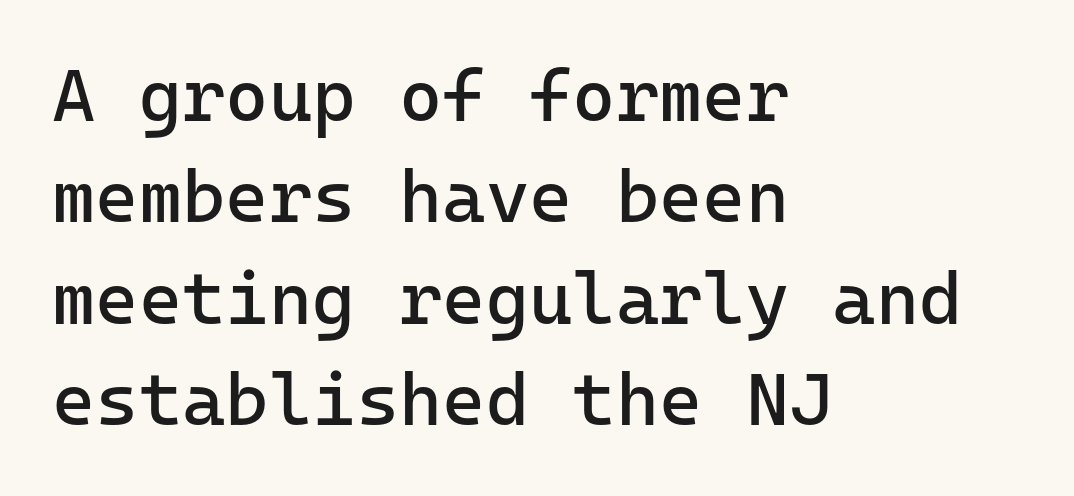
Q: Is the text bold? A: No.
Q: Is the text italic (slanted)? A: No, it is upright.
Q: Is the typeface a serif or a sans-serif typeface? A: Sans-serif.
Q: Is the text underlined? A: No.
Q: How is the paragraph aligned? A: Left-aligned.
Q: Is the spacing between letters normal or unusually wide? A: Normal.
Q: Is the spacing between lines tight, normal or loose? A: Normal.
Q: Width (condensed, normal, or wide)? A: Normal.
Q: Stroke contrast? A: Low.
Q: x-height? A: Medium.
Q: Monospaced? A: Yes.
